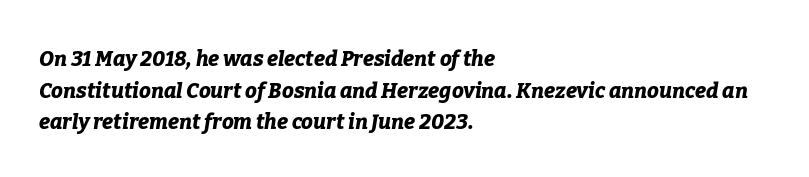
Q: Is the text bold? A: Yes.
Q: Is the text italic (slanted)? A: Yes, it leans right by about 9 degrees.
Q: Is the text underlined? A: No.
Q: How is the paragraph aligned? A: Left-aligned.
Q: Is the spacing between letters normal or unusually wide? A: Normal.
Q: Is the spacing between lines tight, normal or loose? A: Normal.
